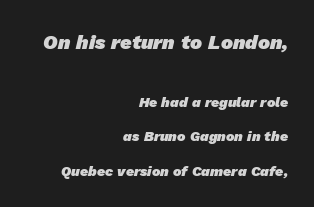
The image shows 20 px bold type; set right-aligned, loose line spacing (2.45x), normal letter spacing, not underlined; the first (top) block is 1.43x larger.
